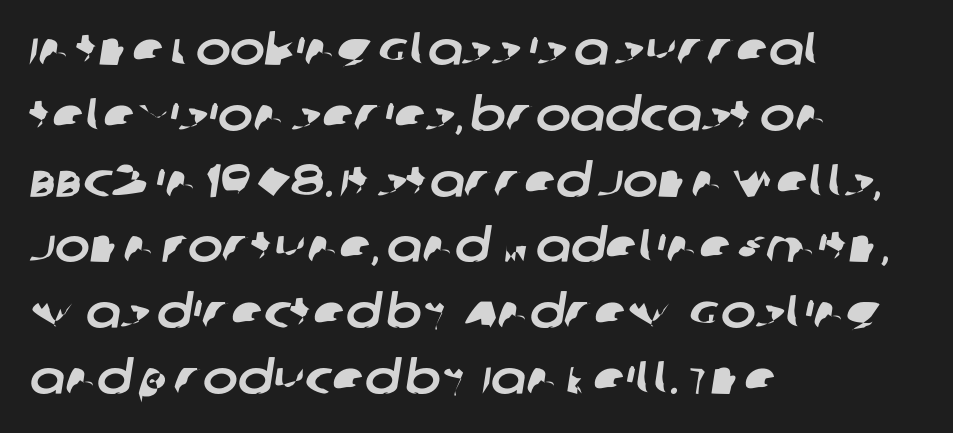
{"serif": "no", "width": "normal", "stroke_contrast": "low", "x_height": "large", "monospaced": "no", "underline": "no", "align": "left", "line_spacing": "normal", "line_spacing_ratio": 1.4, "letter_spacing": "normal", "letter_spacing_em": 0.0, "glyph_px": 47}
